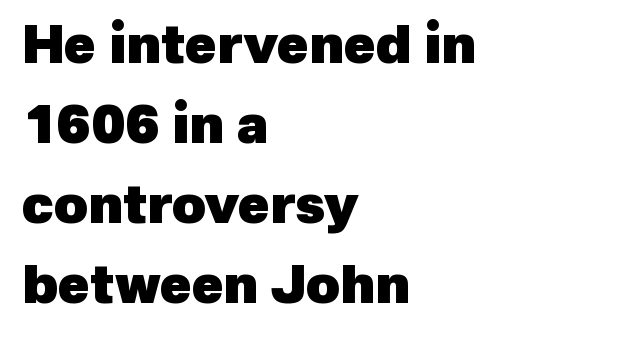
{"serif": "no", "bold": "yes", "weight": "heavy", "width": "normal", "x_height": "medium", "monospaced": "no", "underline": "no", "align": "left", "line_spacing": "normal", "line_spacing_ratio": 1.54, "letter_spacing": "normal", "letter_spacing_em": 0.0, "glyph_px": 52}
